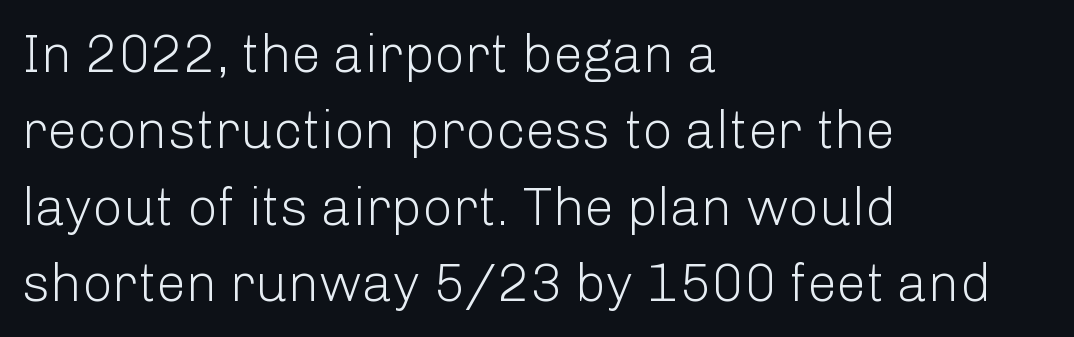
The image shows 53 px light sans-serif type, upright; set left-aligned, normal line spacing (1.44x), normal letter spacing, not underlined; low stroke contrast and a medium x-height.
